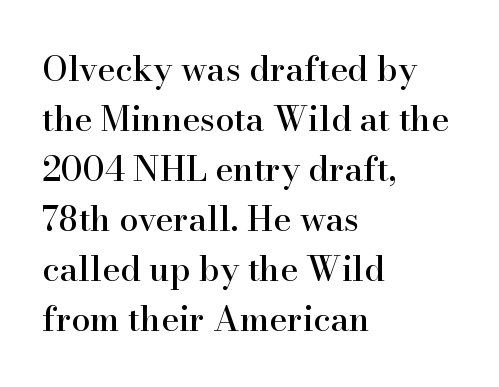
Q: Is the text italic (slanted)? A: No, it is upright.
Q: Is the typeface a serif or a sans-serif typeface? A: Serif.
Q: Is the text underlined? A: No.
Q: How is the paragraph aligned? A: Left-aligned.
Q: Is the spacing between letters normal or unusually wide? A: Normal.
Q: Is the spacing between lines tight, normal or loose? A: Normal.
Q: Width (condensed, normal, or wide)? A: Normal.
Q: Stroke contrast? A: High.
Q: x-height? A: Small.
Q: Monospaced? A: No.
